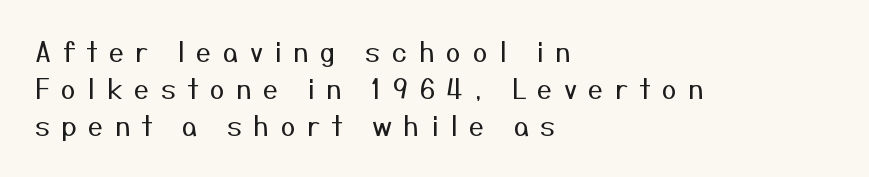
Bold? No — there's no thickening of the strokes. Line starts are locked; line ends wander. Each word looks stretched out because of the extra space between its letters. When letters stand straight like this, we call the style roman or upright. Leading matches the norm, producing a regular column.
